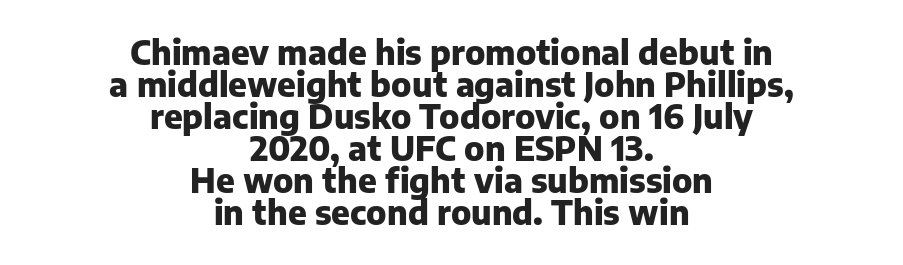
Q: Is the text bold? A: Yes.
Q: Is the text italic (slanted)? A: No, it is upright.
Q: Is the typeface a serif or a sans-serif typeface? A: Sans-serif.
Q: Is the text underlined? A: No.
Q: How is the paragraph aligned? A: Centered.
Q: Is the spacing between letters normal or unusually wide? A: Normal.
Q: Is the spacing between lines tight, normal or loose? A: Tight.
Q: Width (condensed, normal, or wide)? A: Normal.
Q: Stroke contrast? A: Low.
Q: x-height? A: Medium.
Q: Monospaced? A: No.
